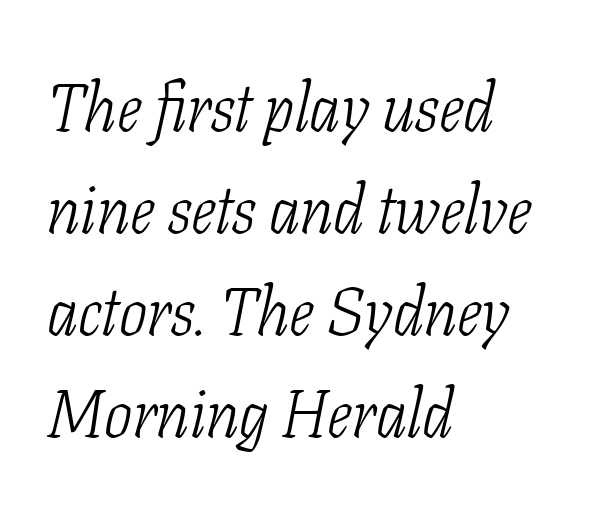
The line-height multiplier appears to be the usual default. Does extra space separate the letters? No, they use regular spacing. Layout note: lines flush left. Glance below the letters and you will spot only blank space.
